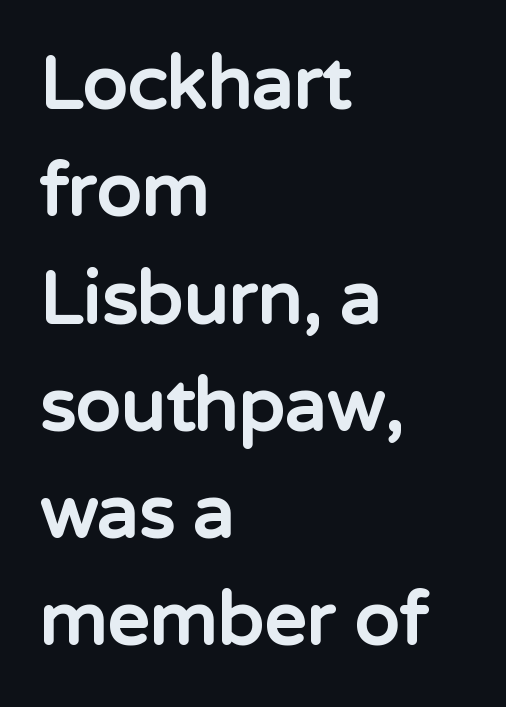
The image shows 74 px bold sans-serif type, upright; set left-aligned, normal line spacing (1.45x), normal letter spacing, not underlined; low stroke contrast and a medium x-height.
